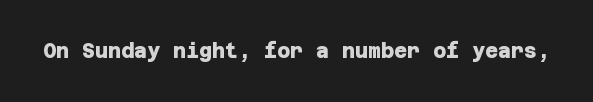
{"bold": "yes", "underline": "no", "letter_spacing": "normal", "letter_spacing_em": 0.0, "glyph_px": 20}
